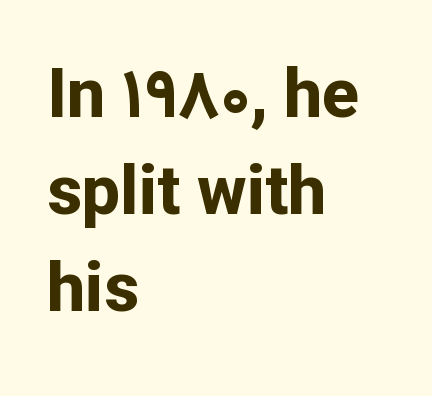
The image shows 68 px bold sans-serif type, upright; set left-aligned, normal line spacing (1.43x), normal letter spacing, not underlined; low stroke contrast and a medium x-height.
